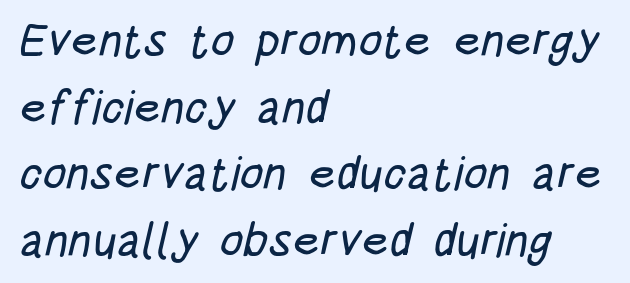
Quick note: underline off. The paragraph has a hard left edge and a soft right edge. The characters display no serif detailing; their extremities are plain. Varying glyph widths throughout — classic text-font behaviour.
